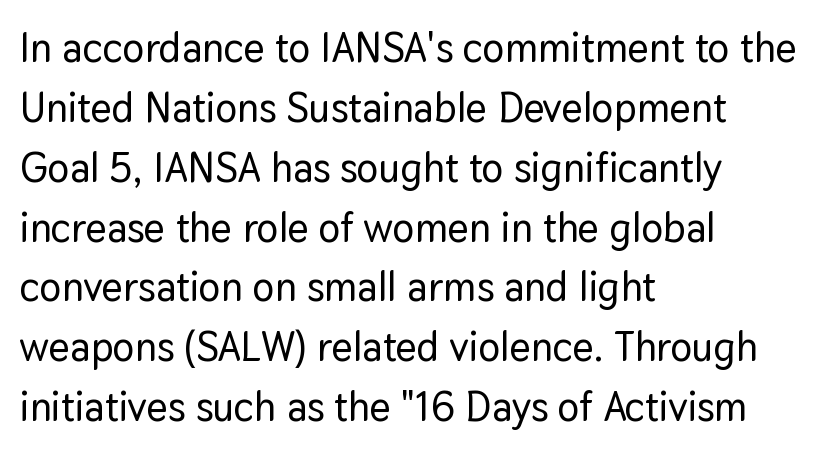
{"serif": "no", "italic": "no", "width": "normal", "stroke_contrast": "low", "x_height": "medium", "monospaced": "no", "underline": "no", "align": "left", "line_spacing": "normal", "line_spacing_ratio": 1.46, "letter_spacing": "normal", "letter_spacing_em": 0.0, "glyph_px": 41}
